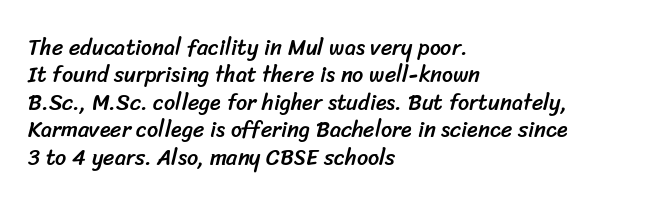
Q: Is the text underlined? A: No.
Q: How is the paragraph aligned? A: Left-aligned.
Q: Is the spacing between letters normal or unusually wide? A: Normal.
Q: Is the spacing between lines tight, normal or loose? A: Normal.
